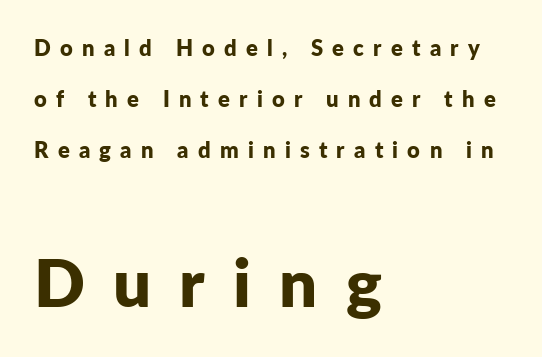
Q: Is the text bold? A: Yes.
Q: Is the text italic (slanted)? A: No, it is upright.
Q: Is the typeface a serif or a sans-serif typeface? A: Sans-serif.
Q: Is the text underlined? A: No.
Q: How is the paragraph aligned? A: Left-aligned.
Q: Is the spacing between letters normal or unusually wide? A: Unusually wide.
Q: Is the spacing between lines tight, normal or loose? A: Loose.
Q: Which block of text is set in a larger size, the first (top) or the second (bottom)? A: The second (bottom) one.
Q: Width (condensed, normal, or wide)? A: Normal.
Q: Stroke contrast? A: Low.
Q: x-height? A: Medium.
Q: Monospaced? A: No.
